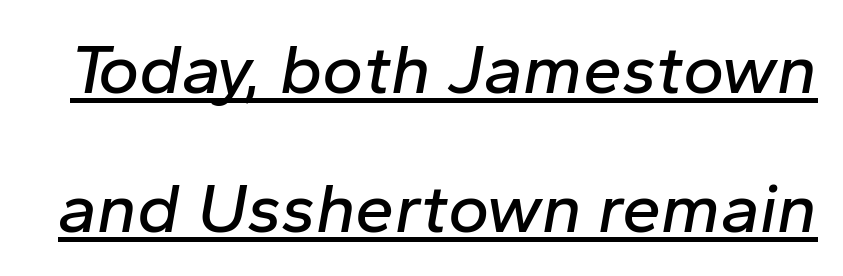
The image shows 70 px text type, italic (leaning right); set loose line spacing (1.98x), normal letter spacing, underlined; low stroke contrast and a medium x-height.
